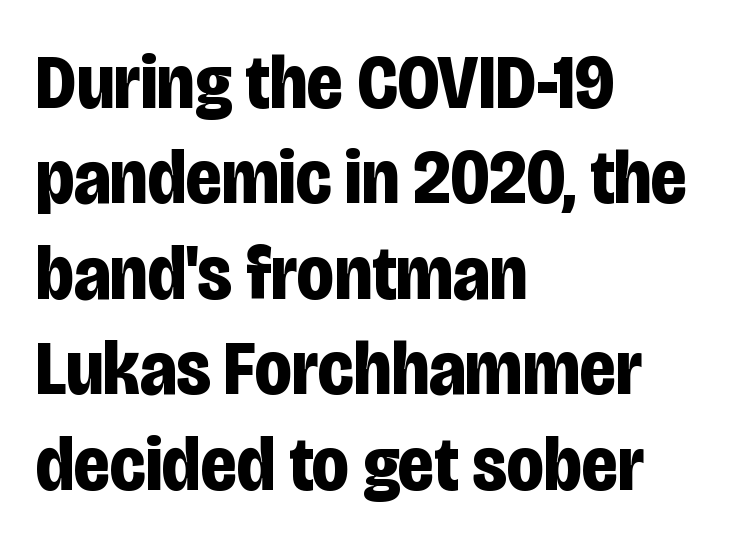
{"serif": "no", "italic": "no", "bold": "yes", "weight": "bold", "width": "condensed", "stroke_contrast": "low", "x_height": "large", "monospaced": "no", "underline": "no", "align": "left", "line_spacing_ratio": 1.24, "letter_spacing": "normal", "letter_spacing_em": 0.0, "glyph_px": 77}
